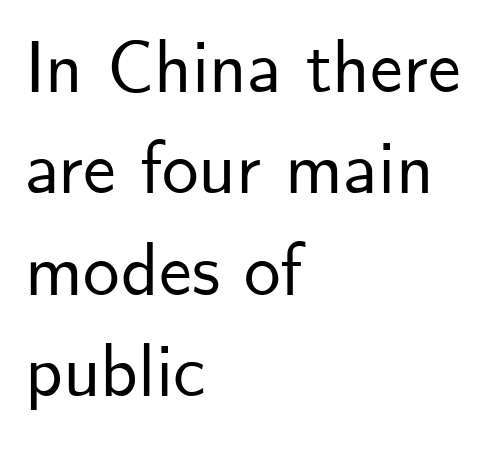
The letters advance in unequal steps, a hallmark of proportional type. No extra tracking has been applied to these lines. Quick note: underline off. What's the leading like? Ordinary, nothing unusual.
